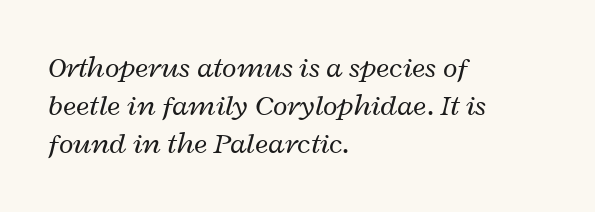
The area under the type is left untouched. Compared with a typical body face, this is equally light or lighter still. Interline gaps are of average width in this sample. Spacing verdict: proportional, widths tailored to each character. Caption: standard tracking, unaltered. Italic? Definitely — the glyphs are oblique.
